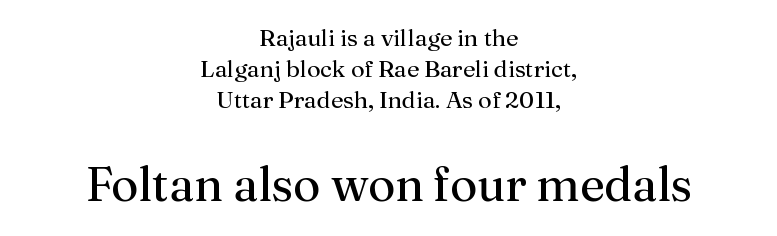
Evenly set lines give the paragraph a standard silhouette. Which margin do the lines hug? Neither — every line sits in the middle. The specimen reads as upright at a glance. If you squint, the bottom block still reads clearly — it's the larger of the two.
